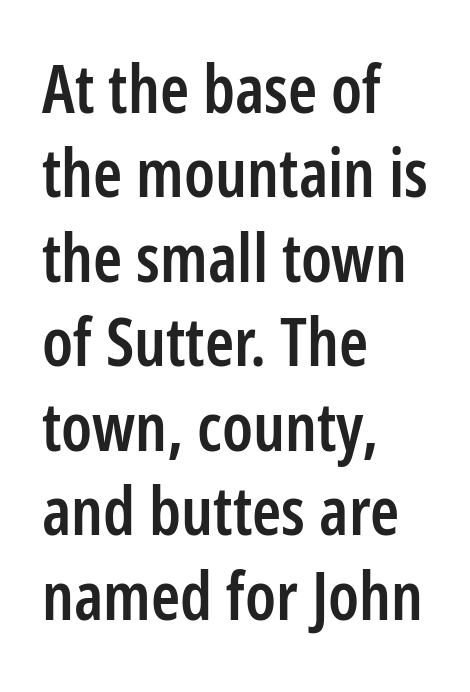
{"serif": "no", "italic": "no", "bold": "semi", "weight": "semibold", "width": "condensed", "stroke_contrast": "low", "x_height": "medium", "monospaced": "no", "underline": "no", "align": "left", "line_spacing": "normal", "line_spacing_ratio": 1.28, "letter_spacing": "normal", "letter_spacing_em": 0.0, "glyph_px": 66}
